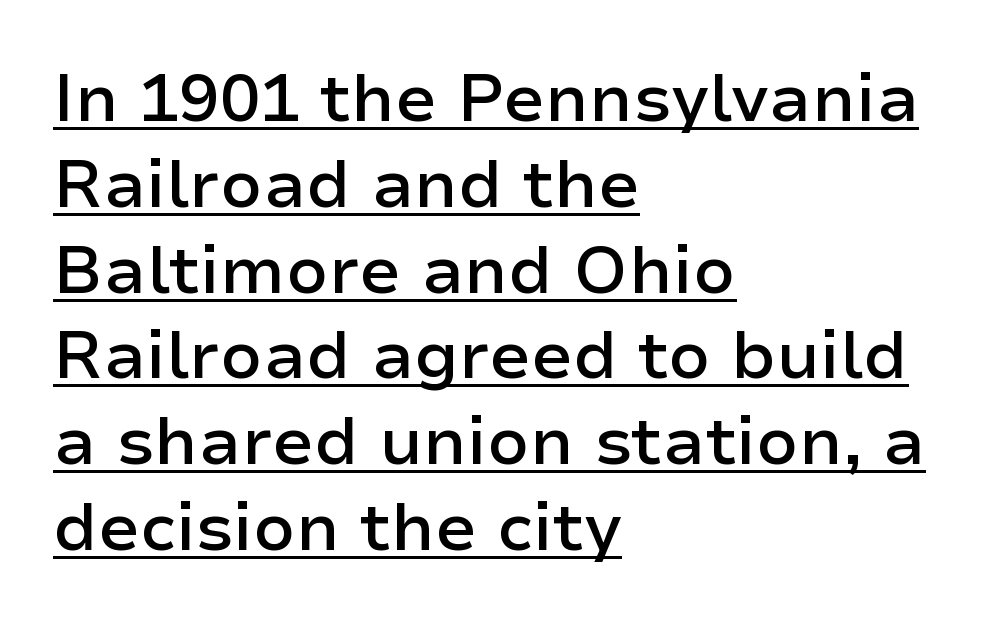
Q: Is the text bold? A: Semi-bold.
Q: Is the text italic (slanted)? A: No, it is upright.
Q: Is the typeface a serif or a sans-serif typeface? A: Sans-serif.
Q: Is the text underlined? A: Yes.
Q: How is the paragraph aligned? A: Left-aligned.
Q: Is the spacing between letters normal or unusually wide? A: Normal.
Q: Is the spacing between lines tight, normal or loose? A: Normal.
Q: Width (condensed, normal, or wide)? A: Normal.
Q: Stroke contrast? A: Low.
Q: x-height? A: Medium.
Q: Monospaced? A: No.
